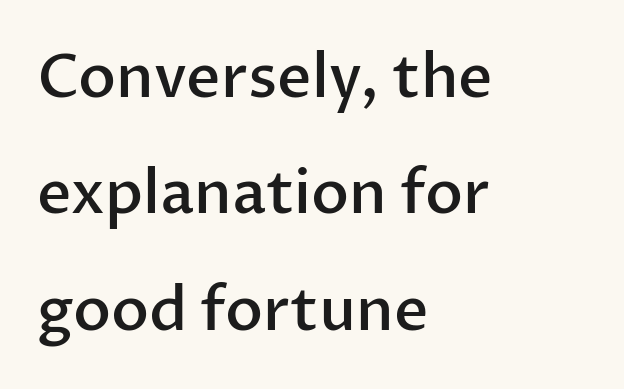
The image shows 60 px semibold sans-serif type, upright; set left-aligned, loose line spacing (1.94x), normal letter spacing, not underlined; low stroke contrast and a medium x-height.
